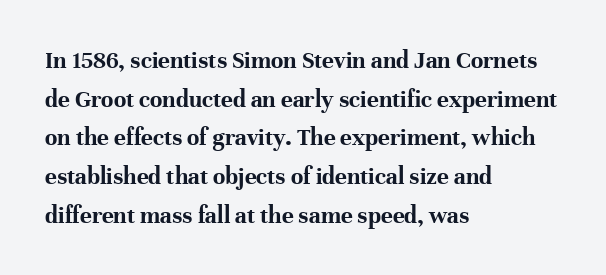
Q: Is the text bold? A: Yes.
Q: Is the text italic (slanted)? A: No, it is upright.
Q: Is the text underlined? A: No.
Q: How is the paragraph aligned? A: Left-aligned.
Q: Is the spacing between letters normal or unusually wide? A: Normal.
Q: Is the spacing between lines tight, normal or loose? A: Normal.
